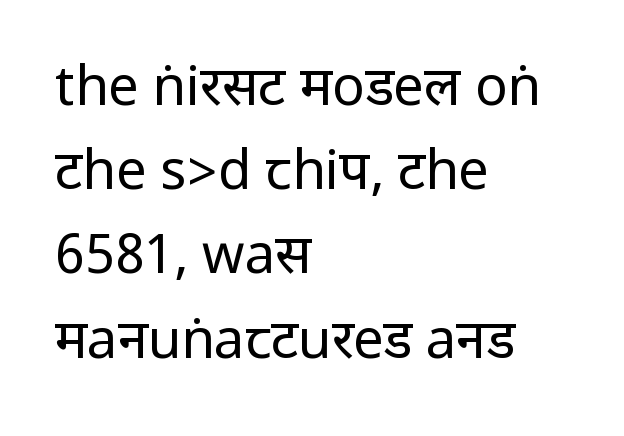
The image shows 54 px regular-weight, condensed sans-serif type, upright; set left-aligned, normal line spacing (1.56x), normal letter spacing, not underlined; low stroke contrast.
